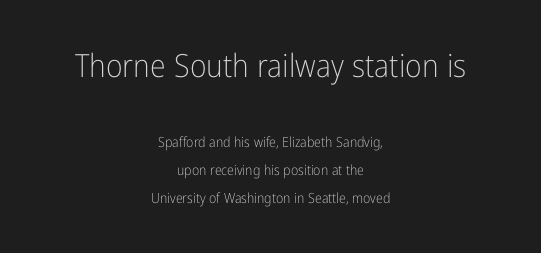
{"serif": "no", "italic": "no", "bold": "no", "weight": "light", "width": "condensed", "stroke_contrast": "low", "x_height": "medium", "monospaced": "no", "underline": "no", "align": "center", "line_spacing": "loose", "line_spacing_ratio": 1.99, "letter_spacing": "normal", "letter_spacing_em": 0.0, "larger_block": "first", "size_ratio": 2.29, "glyph_px": 32}
